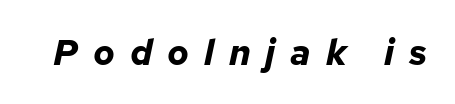
{"italic": "yes", "lean": "right", "slant_degrees": 12, "bold": "yes", "weight": "bold", "width": "normal", "stroke_contrast": "low", "x_height": "medium", "monospaced": "no", "underline": "no", "letter_spacing": "wide", "letter_spacing_em": 0.41, "glyph_px": 36}
